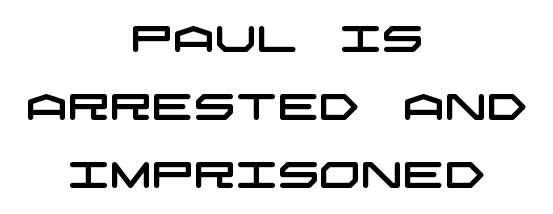
The image shows 37 px wide sans-serif type; set centered, line spacing 1.84x, normal letter spacing, not underlined; low stroke contrast and a large x-height.
